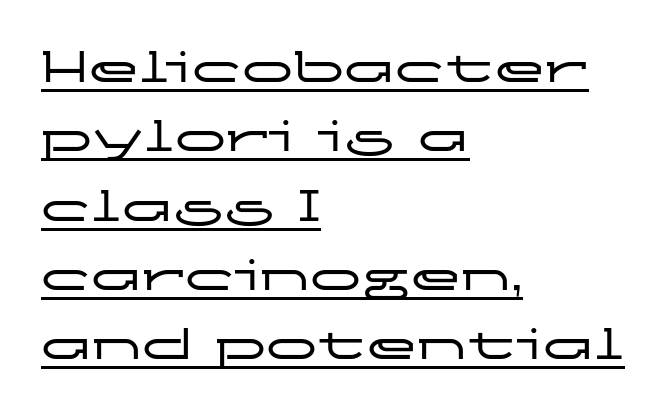
A typesetter would call this proportional, since set widths differ per character. The lettering is marked with a stroke running underneath it. The designer left line spacing at the default. Style check: upright.
